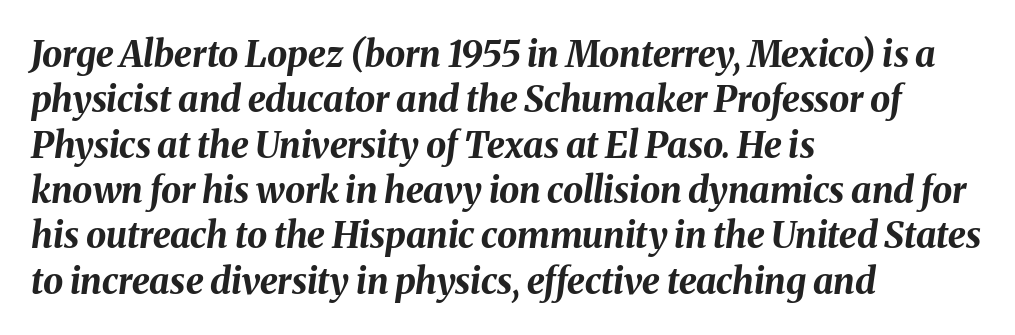
Look at the stroke-to-counter ratio: heavy, a bold. These lines sit exactly where default settings would place them. The rag falls on the right side of this text block. Look at the tracking — it's just the regular setting, nothing added.
